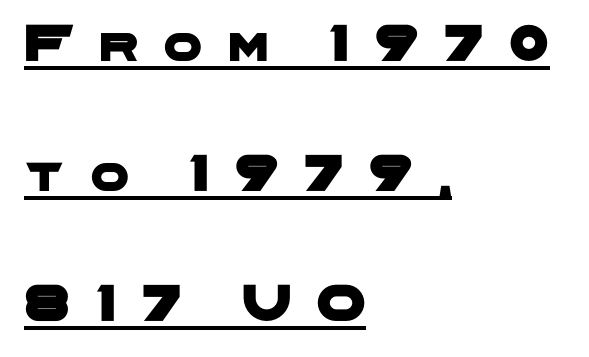
The image shows 54 px wide sans-serif type; set left-aligned, loose line spacing (2.41x), unusually wide letter spacing (+0.48 em), underlined; low stroke contrast and a medium x-height.
